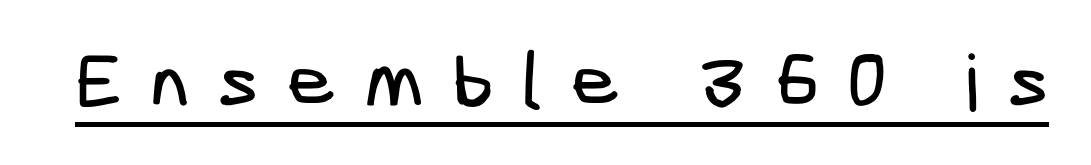
Q: Is the typeface a serif or a sans-serif typeface? A: Sans-serif.
Q: Is the text underlined? A: Yes.
Q: Is the spacing between letters normal or unusually wide? A: Unusually wide.
Q: Width (condensed, normal, or wide)? A: Condensed.
Q: Stroke contrast? A: Low.
Q: x-height? A: Medium.
